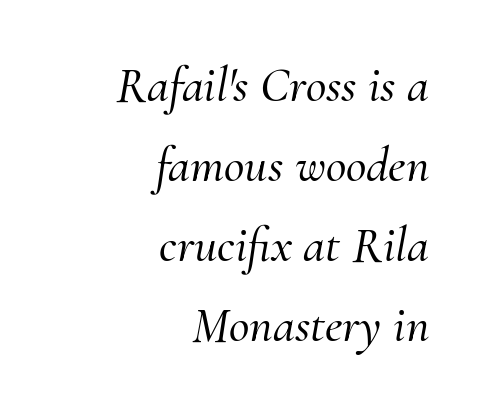
Q: Is the text italic (slanted)? A: Yes, it leans right by about 10 degrees.
Q: Is the typeface a serif or a sans-serif typeface? A: Serif.
Q: Is the text underlined? A: No.
Q: How is the paragraph aligned? A: Right-aligned.
Q: Is the spacing between letters normal or unusually wide? A: Normal.
Q: Is the spacing between lines tight, normal or loose? A: Normal.
Q: Width (condensed, normal, or wide)? A: Normal.
Q: Stroke contrast? A: Medium.
Q: x-height? A: Small.
Q: Monospaced? A: No.
